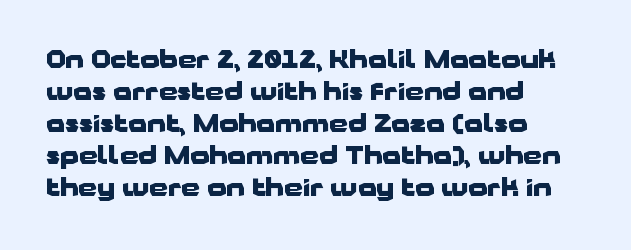
How are the letters spaced? Ordinarily, with no added tracking. Left-aligned paragraph, ragged on the right. The rows are spaced the way most documents space them. The glyphs are unaccompanied by any horizontal stroke below them. Weight check: bold — yes, fully. Ordinary non-slanted type is in use.
